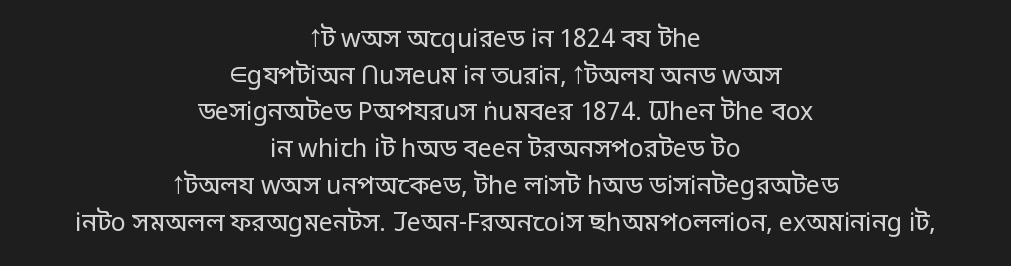
{"italic": "no", "bold": "no", "underline": "no", "align": "center", "line_spacing": "normal", "line_spacing_ratio": 1.47, "letter_spacing": "normal", "letter_spacing_em": 0.0, "glyph_px": 25}
